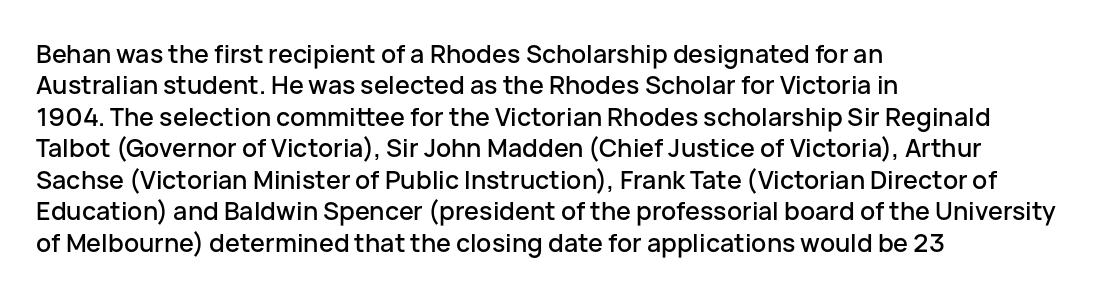
Q: Is the text italic (slanted)? A: No, it is upright.
Q: Is the text underlined? A: No.
Q: How is the paragraph aligned? A: Left-aligned.
Q: Is the spacing between letters normal or unusually wide? A: Normal.
Q: Is the spacing between lines tight, normal or loose? A: Normal.
